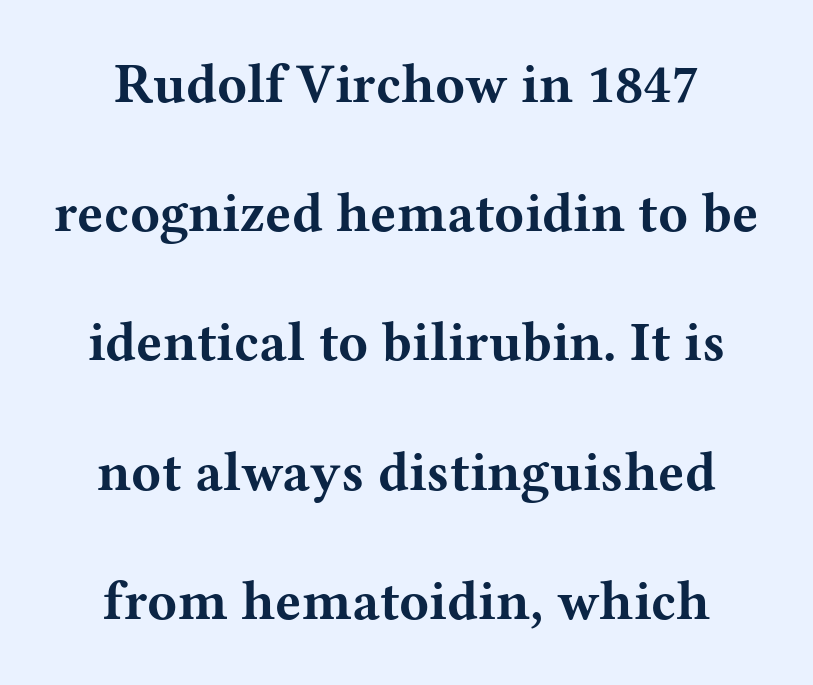
{"serif": "yes", "italic": "no", "bold": "yes", "weight": "bold", "width": "wide", "stroke_contrast": "medium", "x_height": "medium", "monospaced": "no", "underline": "no", "line_spacing": "loose", "line_spacing_ratio": 2.35, "letter_spacing": "normal", "letter_spacing_em": 0.0, "glyph_px": 55}
